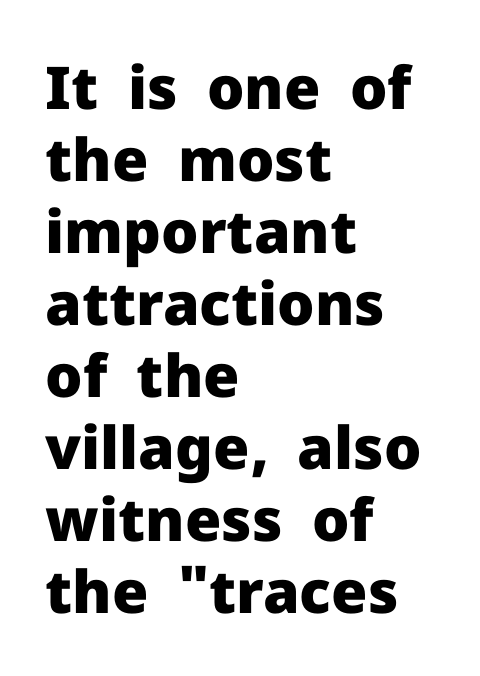
Emphasis by weight is at full strength: bold. The letters stand straight up with perfectly vertical stems. Note the varied advance widths — an 'i' is clearly narrower than an 'm'. Check the space under the baseline: it is left empty. The lines are quadded left. Words appear dense and cohesive because spacing is normal.
